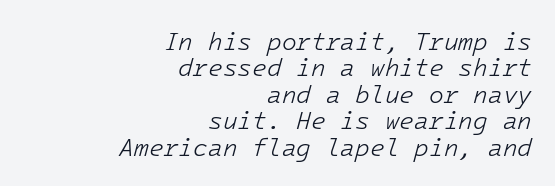
Q: Is the text bold? A: No.
Q: Is the text italic (slanted)? A: Yes, it leans right by about 16 degrees.
Q: Is the text underlined? A: No.
Q: How is the paragraph aligned? A: Right-aligned.
Q: Is the spacing between letters normal or unusually wide? A: Normal.
Q: Is the spacing between lines tight, normal or loose? A: Tight.
